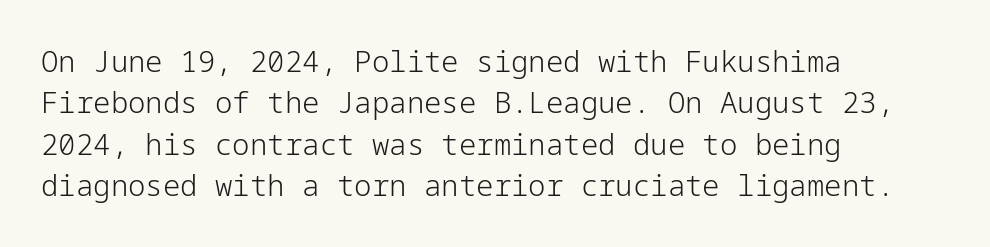
Interline gaps are of average width in this sample. Is there any slant? The stems are plumb. Leftover space on each line is placed entirely after the last word. Just letters on the line, the space beneath them empty. How are the letters spaced? Ordinarily, with no added tracking.
